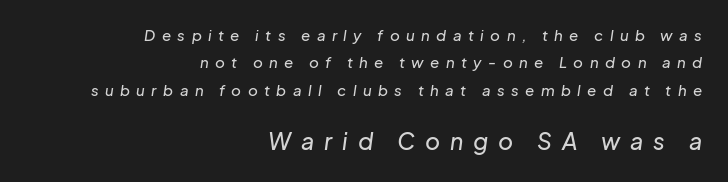
The image shows 23 px text type, italic (leaning right); set right-aligned, line spacing 1.83x, unusually wide letter spacing (+0.43 em), not underlined; the second (bottom) block is 1.53x larger.
